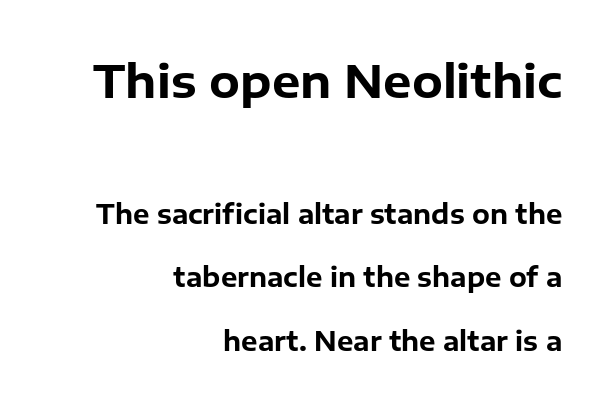
{"serif": "no", "italic": "no", "bold": "yes", "weight": "bold", "width": "normal", "stroke_contrast": "low", "x_height": "medium", "monospaced": "no", "underline": "no", "align": "right", "line_spacing": "loose", "line_spacing_ratio": 2.44, "letter_spacing": "normal", "letter_spacing_em": 0.0, "larger_block": "first", "size_ratio": 1.73, "glyph_px": 45}
